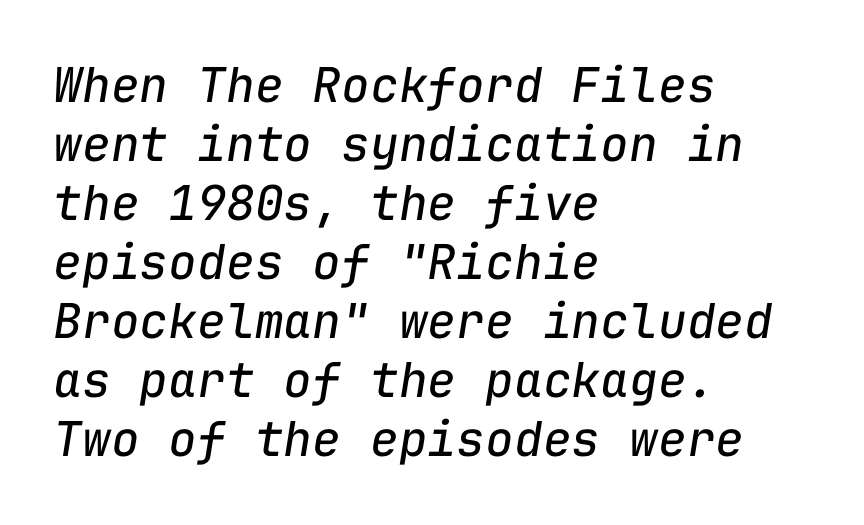
The gap between lines stays unmarked. Looks like terminal output: every glyph gets an equal slot. The passage shown is not bold in any degree. In terms of letterspacing, this is plain default setting. Every character sits at an angle, as italics do. Horizontal alignment here is leftward, the default for most running prose.
